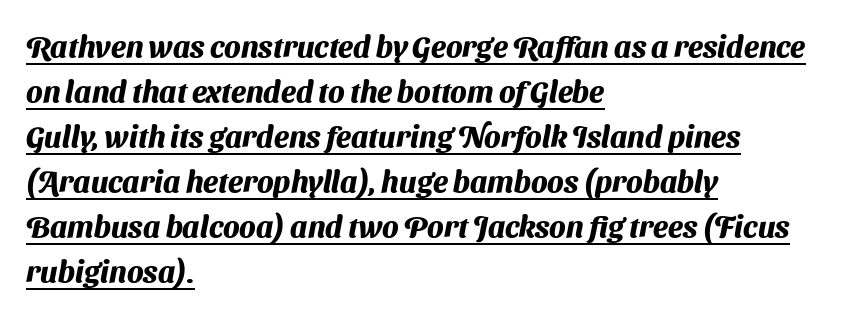
{"serif": "no", "bold": "yes", "weight": "heavy", "width": "normal", "stroke_contrast": "medium", "x_height": "medium", "monospaced": "no", "underline": "yes", "align": "left", "line_spacing": "normal", "line_spacing_ratio": 1.5, "letter_spacing": "normal", "letter_spacing_em": 0.0, "glyph_px": 30}
